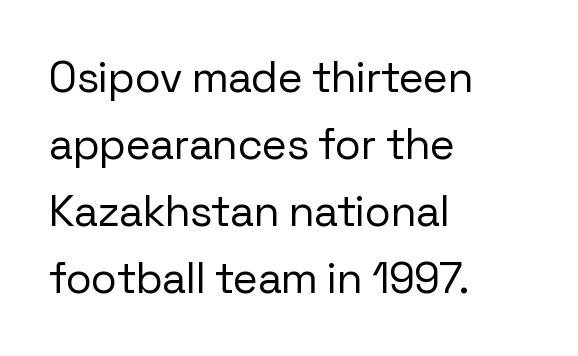
Q: Is the text bold? A: No.
Q: Is the text italic (slanted)? A: No, it is upright.
Q: Is the typeface a serif or a sans-serif typeface? A: Sans-serif.
Q: Is the text underlined? A: No.
Q: How is the paragraph aligned? A: Left-aligned.
Q: Is the spacing between letters normal or unusually wide? A: Normal.
Q: Is the spacing between lines tight, normal or loose? A: Normal.
Q: Width (condensed, normal, or wide)? A: Normal.
Q: Stroke contrast? A: Low.
Q: x-height? A: Medium.
Q: Monospaced? A: No.
